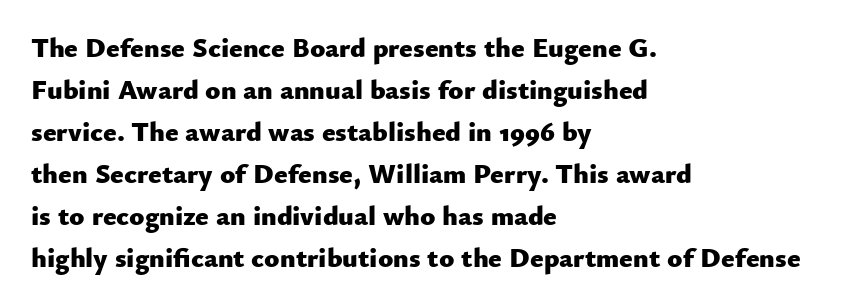
Q: Is the text bold? A: Yes.
Q: Is the text italic (slanted)? A: No, it is upright.
Q: Is the typeface a serif or a sans-serif typeface? A: Sans-serif.
Q: Is the text underlined? A: No.
Q: How is the paragraph aligned? A: Left-aligned.
Q: Is the spacing between letters normal or unusually wide? A: Normal.
Q: Is the spacing between lines tight, normal or loose? A: Normal.
Q: Width (condensed, normal, or wide)? A: Normal.
Q: Stroke contrast? A: Low.
Q: x-height? A: Small.
Q: Monospaced? A: No.
